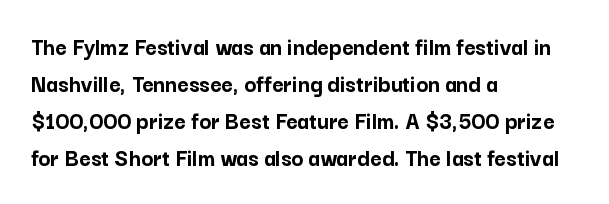
Horizontally, the lines are justified to the leading edge only. These words are printed bold, with thick strokes throughout. These lines sit exactly where default settings would place them. Every character sits straight up, as roman type does. Beneath every word, the page is bare.
